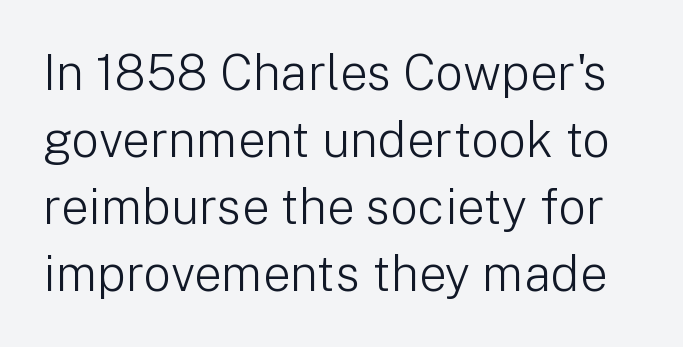
The image shows 49 px light sans-serif type, upright; set normal line spacing (1.37x), normal letter spacing, not underlined; low stroke contrast and a medium x-height.
